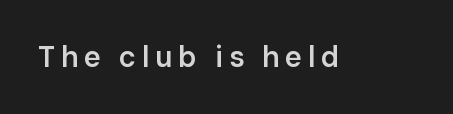
Letterform terminals end flat and unadorned throughout the passage. The foot of each line stays bare and open. Designer's note — italics off, roman on. Students, this is semibold: more ink than regular, less than bold. Spacing verdict: proportional, widths tailored to each character.
